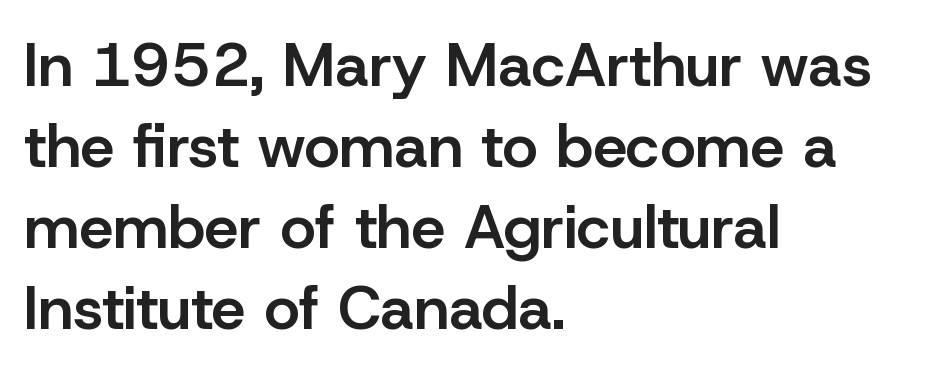
The passage shown is not underscored anywhere. The space between consecutive lines is moderate. The typography opts for an upright posture over an oblique one. The font is running at a semibold setting, under full bold. Standard letterfit; no display-style spreading of the glyphs. You could not count columns in this text — the font is proportionally spaced.
